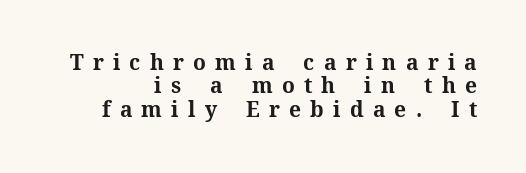
{"italic": "no", "bold": "yes", "underline": "no", "align": "right", "line_spacing": "tight", "line_spacing_ratio": 1.11, "letter_spacing": "wide", "letter_spacing_em": 0.44, "glyph_px": 21}
